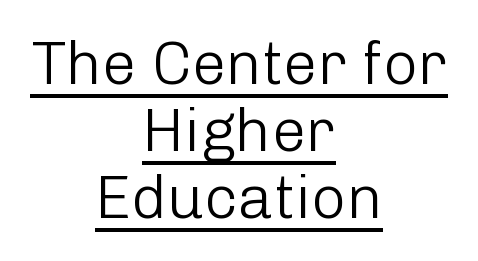
The image shows 61 px light sans-serif type, upright; set centered, tight line spacing (1.1x), normal letter spacing, underlined; low stroke contrast and a medium x-height.
